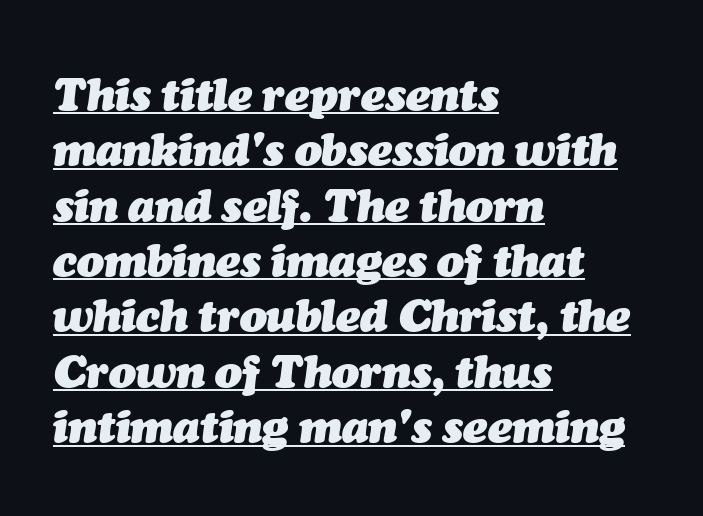
The font's italic variant was chosen for this text. Leftover space on each line is placed entirely after the last word. This is underlined copy, the kind a proofreader might mark for attention. The face used here is proportionally spaced, like ordinary book or web type.
